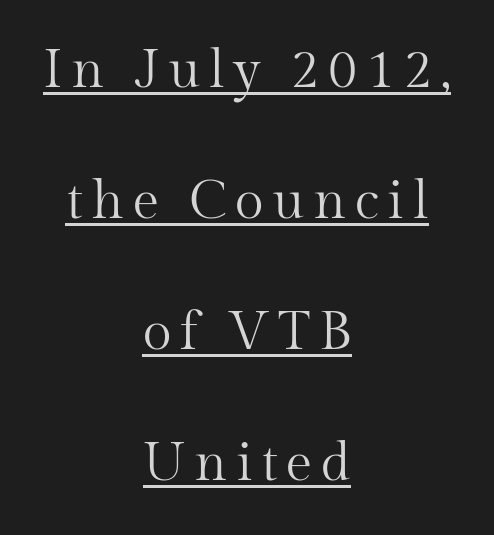
Q: Is the text bold? A: No.
Q: Is the text italic (slanted)? A: No, it is upright.
Q: Is the typeface a serif or a sans-serif typeface? A: Serif.
Q: Is the text underlined? A: Yes.
Q: How is the paragraph aligned? A: Centered.
Q: Is the spacing between lines tight, normal or loose? A: Loose.
Q: Width (condensed, normal, or wide)? A: Normal.
Q: Stroke contrast? A: Medium.
Q: x-height? A: Medium.
Q: Monospaced? A: No.
